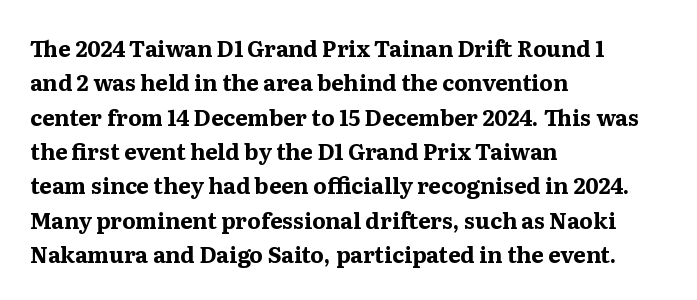
Q: Is the text bold? A: Yes.
Q: Is the text italic (slanted)? A: No, it is upright.
Q: Is the text underlined? A: No.
Q: How is the paragraph aligned? A: Left-aligned.
Q: Is the spacing between letters normal or unusually wide? A: Normal.
Q: Is the spacing between lines tight, normal or loose? A: Normal.
